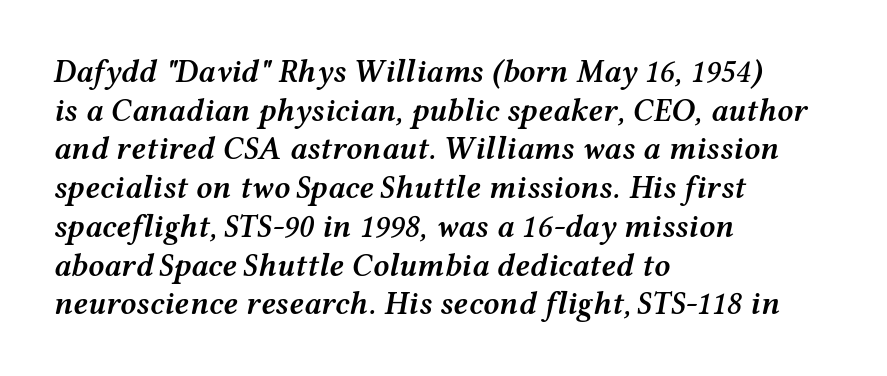
The image shows 32 px semibold, wide type, italic (leaning right); set left-aligned, line spacing 1.21x, normal letter spacing, not underlined; medium stroke contrast and a medium x-height.
